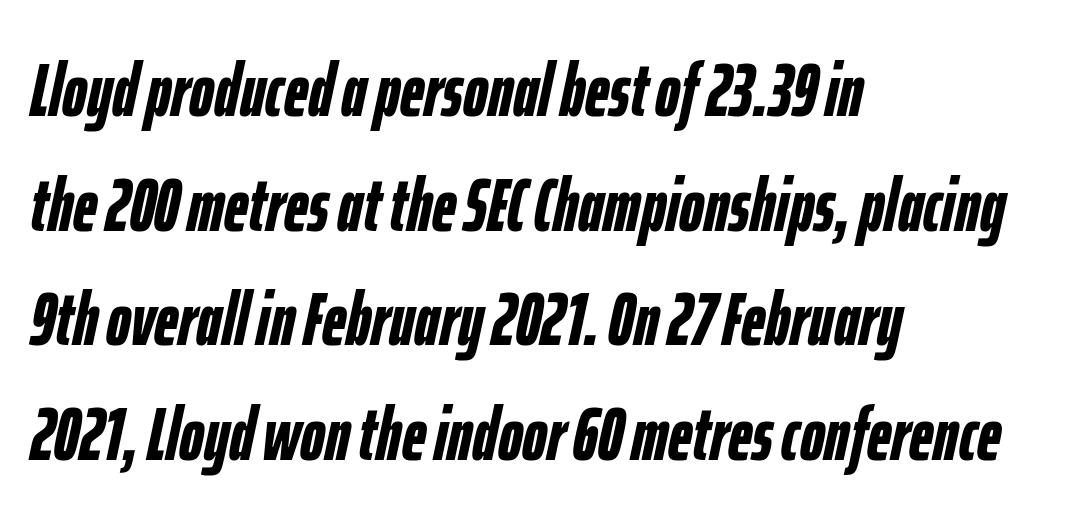
Strokes here are thick enough to call this a true bold. Has an underline been added? It has not. In terms of posture, this sample is oblique. Each letter keeps its own natural width here, so spacing adapts to shape. Typeset ragged right — the left edge is the straight one. Tracking value appears to be zero — textbook default spacing.
